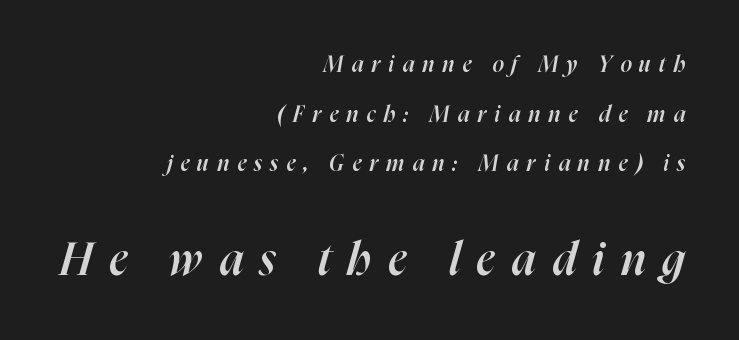
{"italic": "yes", "lean": "right", "slant_degrees": 16, "bold": "semi", "weight": "semibold", "width": "normal", "stroke_contrast": "high", "x_height": "medium", "monospaced": "no", "underline": "no", "align": "right", "line_spacing": "loose", "line_spacing_ratio": 2.26, "letter_spacing": "wide", "letter_spacing_em": 0.37, "larger_block": "second", "size_ratio": 2.05, "glyph_px": 45}
